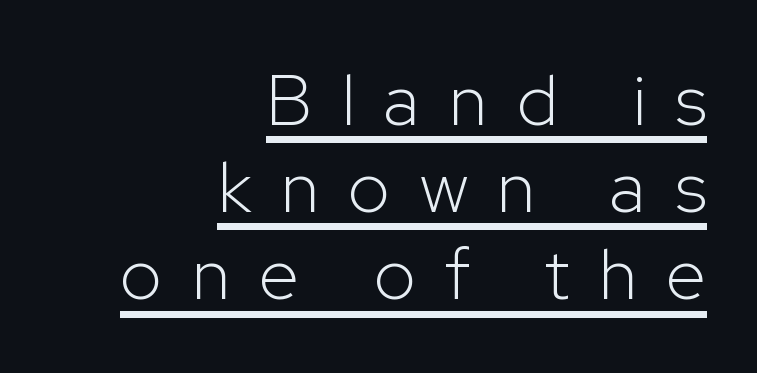
{"serif": "no", "italic": "no", "bold": "no", "weight": "light", "width": "normal", "stroke_contrast": "low", "x_height": "medium", "monospaced": "no", "underline": "yes", "align": "right", "line_spacing_ratio": 1.21, "letter_spacing": "wide", "letter_spacing_em": 0.41, "glyph_px": 72}
